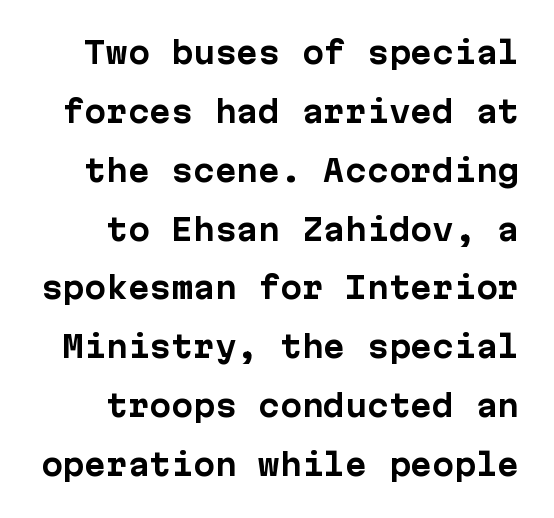
Posture: upright roman. No extra tracking has been applied to these lines. The passage shown is typeset with a sans-serif family. The vertical gap from one line to the next is large. No word sits above an underline.
